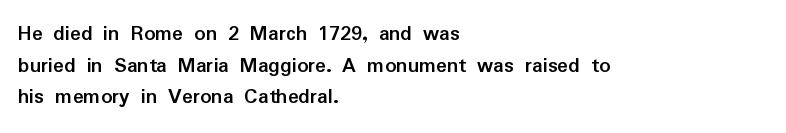
The image shows 22 px bold type, upright; set left-aligned, normal line spacing (1.44x), normal letter spacing, not underlined.
